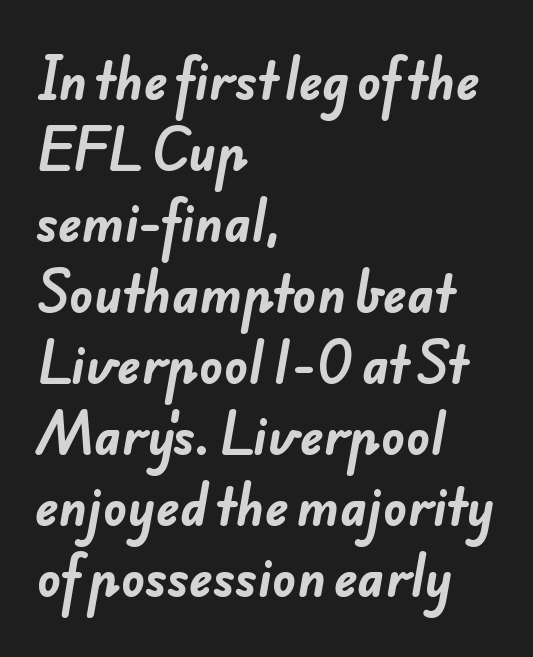
The letters are bold, with thick, heavy strokes. The setting favours the left margin, as ordinary paragraphs usually do. Plain, unruled lines of type. Serif or sans? Sans — the stroke terminals are bare. The rendering uses natural spacing where letterforms have individual widths. This sample uses plain, unmodified letter spacing.
